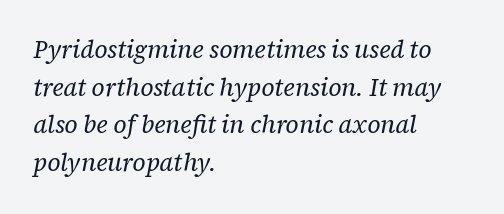
Q: Is the text bold? A: No.
Q: Is the text italic (slanted)? A: Yes, it leans right by about 12 degrees.
Q: Is the text underlined? A: No.
Q: How is the paragraph aligned? A: Left-aligned.
Q: Is the spacing between letters normal or unusually wide? A: Normal.
Q: Is the spacing between lines tight, normal or loose? A: Normal.
